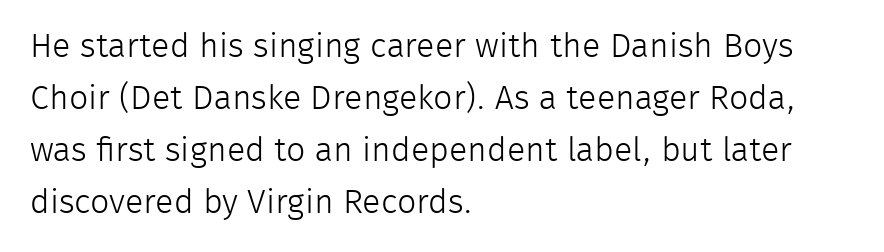
{"serif": "no", "italic": "no", "bold": "no", "weight": "light", "width": "normal", "stroke_contrast": "low", "x_height": "medium", "monospaced": "no", "underline": "no", "align": "left", "line_spacing": "normal", "line_spacing_ratio": 1.53, "letter_spacing": "normal", "letter_spacing_em": 0.0, "glyph_px": 34}
